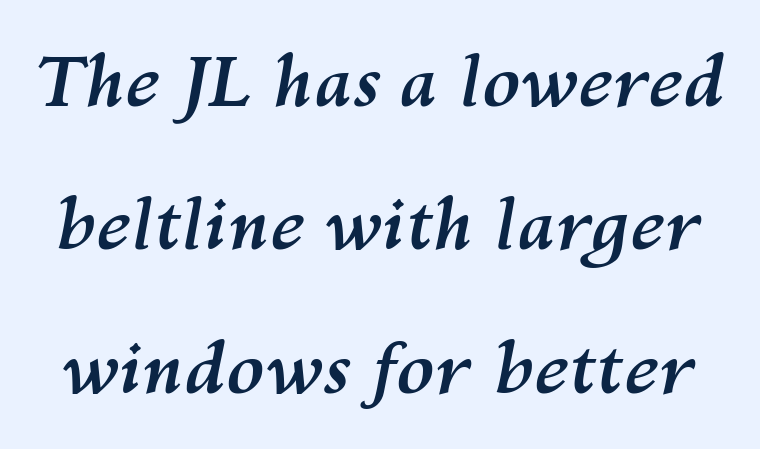
{"italic": "yes", "lean": "right", "slant_degrees": 10, "bold": "yes", "weight": "semibold", "width": "normal", "stroke_contrast": "medium", "x_height": "medium", "monospaced": "no", "underline": "no", "line_spacing": "loose", "line_spacing_ratio": 2.05, "letter_spacing": "normal", "letter_spacing_em": 0.0, "glyph_px": 70}
